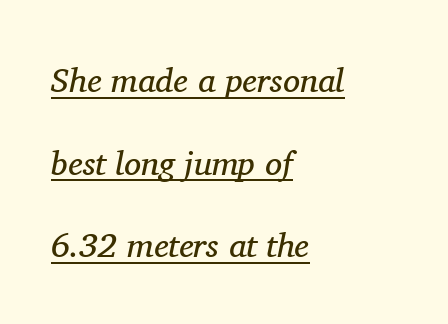
Q: Is the text bold? A: No.
Q: Is the text italic (slanted)? A: Yes, it leans right by about 11 degrees.
Q: Is the typeface a serif or a sans-serif typeface? A: Serif.
Q: Is the text underlined? A: Yes.
Q: How is the paragraph aligned? A: Left-aligned.
Q: Is the spacing between letters normal or unusually wide? A: Normal.
Q: Is the spacing between lines tight, normal or loose? A: Loose.
Q: Width (condensed, normal, or wide)? A: Normal.
Q: Stroke contrast? A: Medium.
Q: x-height? A: Medium.
Q: Monospaced? A: No.
